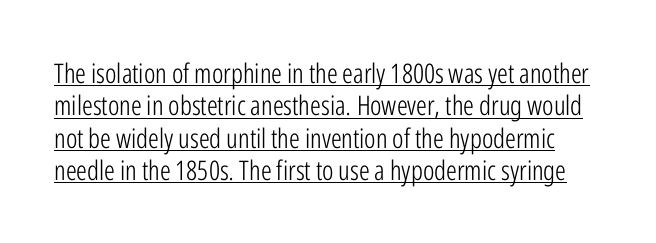
This is the regular roman posture of the typeface. Unbolded letterforms with no extra heft. Nothing unusual about the tracking: characters are spaced as the font intends. Emphasis is given by a line drawn under the lettering.
